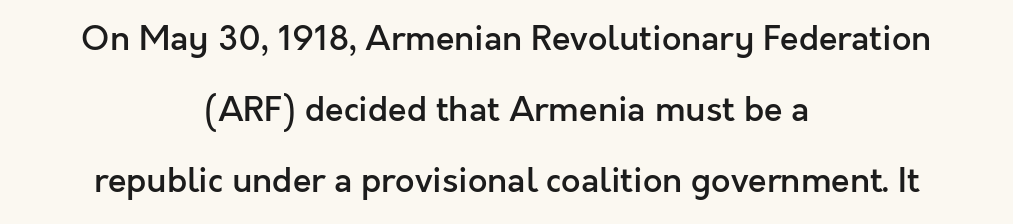
{"serif": "no", "italic": "no", "bold": "semi", "weight": "semibold", "width": "normal", "x_height": "medium", "monospaced": "no", "underline": "no", "align": "center", "line_spacing": "loose", "line_spacing_ratio": 2.09, "letter_spacing": "normal", "letter_spacing_em": 0.0, "glyph_px": 34}
